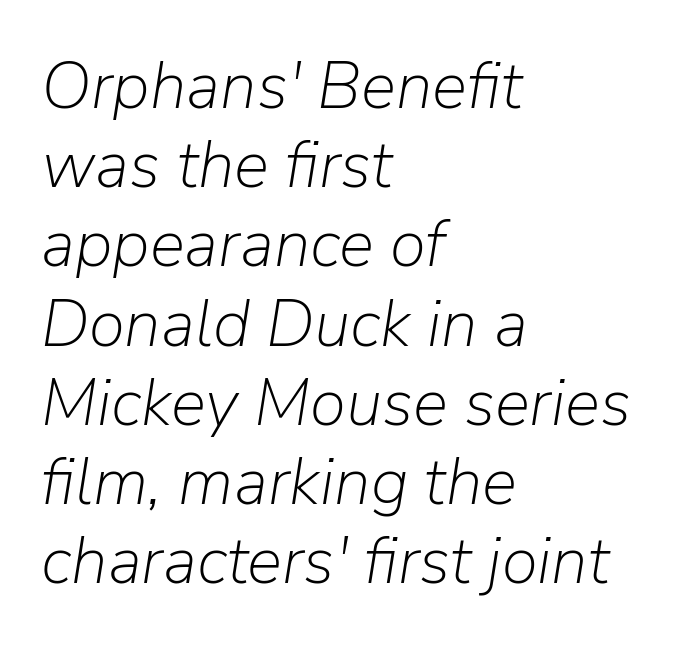
Q: Is the text bold? A: No.
Q: Is the text italic (slanted)? A: Yes, it leans right by about 9 degrees.
Q: Is the text underlined? A: No.
Q: How is the paragraph aligned? A: Left-aligned.
Q: Is the spacing between letters normal or unusually wide? A: Normal.
Q: Width (condensed, normal, or wide)? A: Normal.
Q: Stroke contrast? A: Low.
Q: x-height? A: Medium.
Q: Monospaced? A: No.
